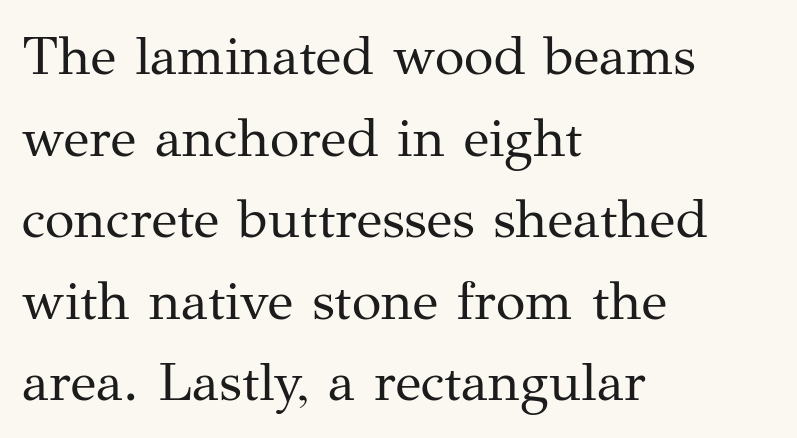
Q: Is the text bold? A: No.
Q: Is the text italic (slanted)? A: No, it is upright.
Q: Is the typeface a serif or a sans-serif typeface? A: Serif.
Q: Is the text underlined? A: No.
Q: How is the paragraph aligned? A: Left-aligned.
Q: Is the spacing between letters normal or unusually wide? A: Normal.
Q: Is the spacing between lines tight, normal or loose? A: Normal.
Q: Width (condensed, normal, or wide)? A: Normal.
Q: Stroke contrast? A: Medium.
Q: x-height? A: Medium.
Q: Monospaced? A: No.
